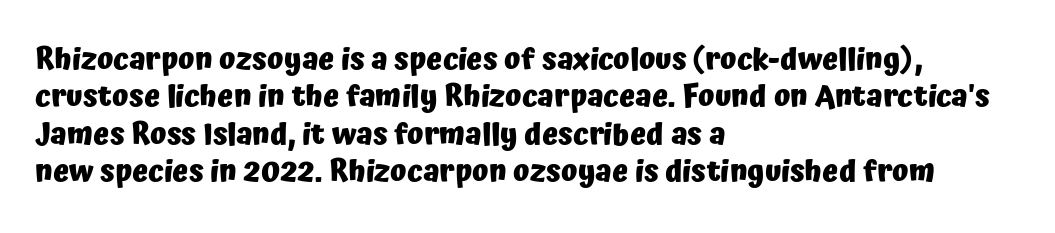
Strokes here are thick enough to call this a true bold. Compared with a centered layout, this one pins lines to the left instead. Examine the stroke ends and you'll find no serifs. Vertical spacing — default.
